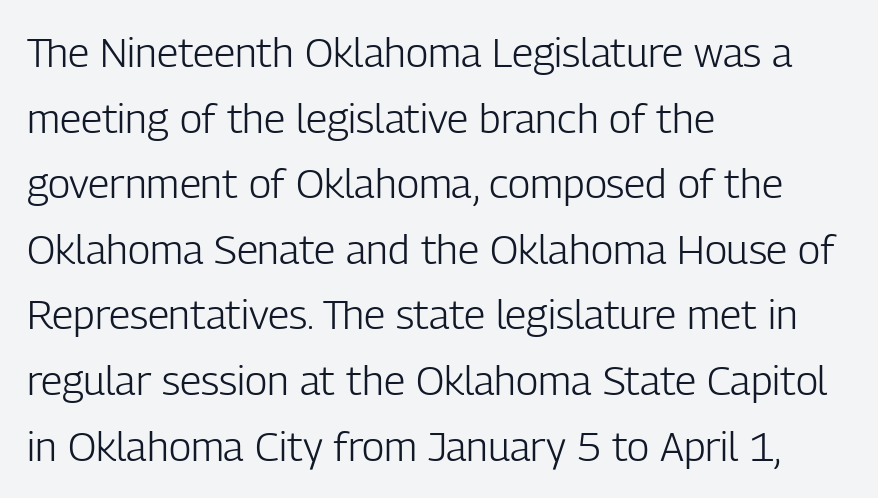
The image shows 41 px light, condensed sans-serif type, upright; set left-aligned, normal line spacing (1.6x), normal letter spacing, not underlined; low stroke contrast and a medium x-height.
